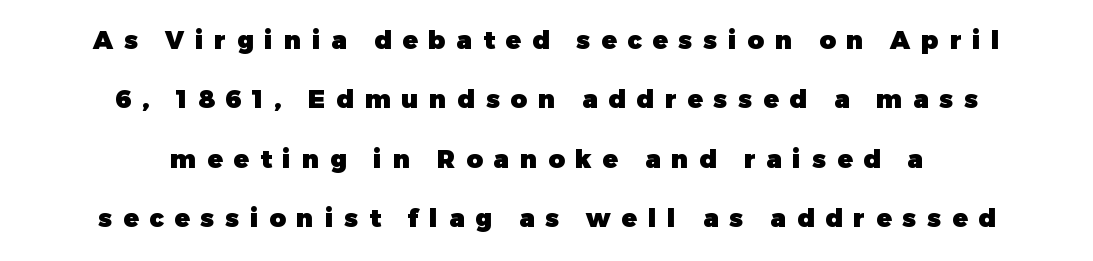
Q: Is the text bold? A: Yes.
Q: Is the text italic (slanted)? A: No, it is upright.
Q: Is the text underlined? A: No.
Q: How is the paragraph aligned? A: Centered.
Q: Is the spacing between letters normal or unusually wide? A: Unusually wide.
Q: Is the spacing between lines tight, normal or loose? A: Loose.
